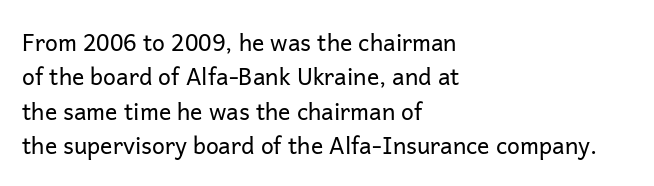
Observe the ordinary spacing: letters are neighbours, not strangers. Only glyphs here, with clear space below each row. Honestly, the row spacing looks completely unremarkable. No letter is thick-stroked: the sample isn't bold.
